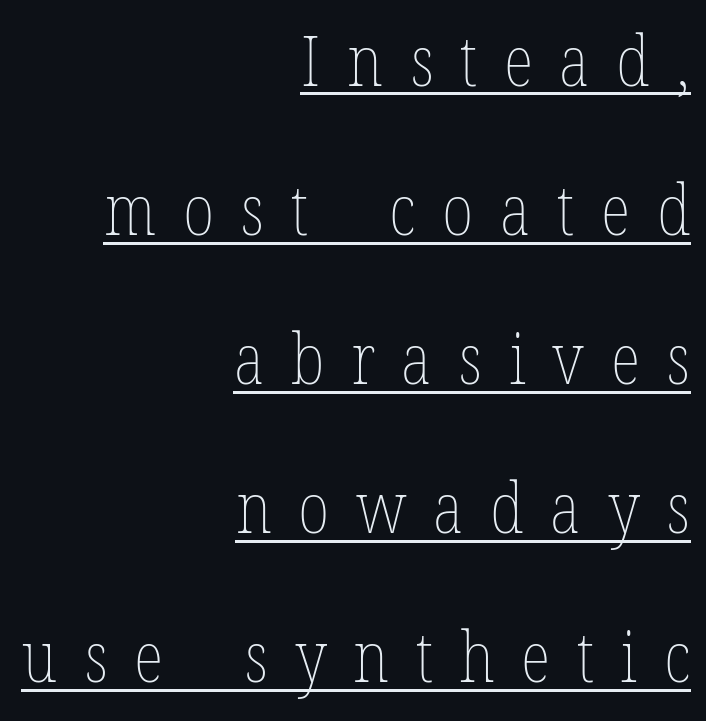
The specimen includes a rule beneath the text block's lines. Each letter keeps its own natural width here, so spacing adapts to shape. Posture: straight, roman, zero tilt. Vertically, the passage feels expansive, rows floating well apart. Letters have the restrained weight of plain body copy at most.
